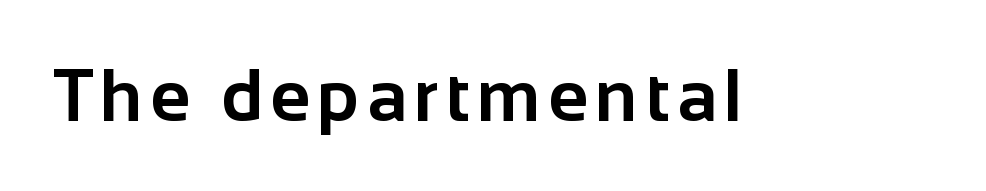
Q: Is the text bold? A: Yes.
Q: Is the text italic (slanted)? A: No, it is upright.
Q: Is the typeface a serif or a sans-serif typeface? A: Sans-serif.
Q: Is the text underlined? A: No.
Q: Width (condensed, normal, or wide)? A: Normal.
Q: Stroke contrast? A: Low.
Q: x-height? A: Medium.
Q: Monospaced? A: No.
